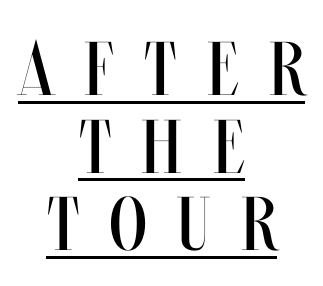
Interline gaps are noticeably narrow in this sample. A student would call this center alignment; a typographer would say set centered. The letters advance in unequal steps, a hallmark of proportional type. The typography opts for an upright posture over an oblique one.
